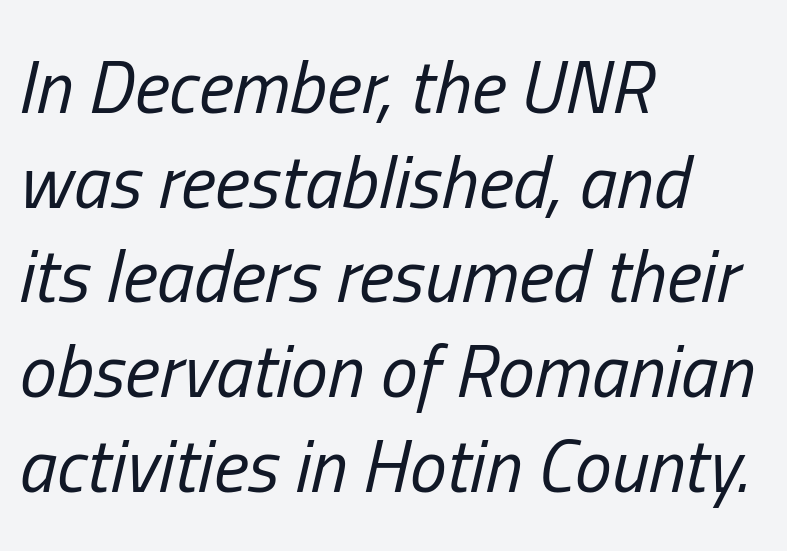
The image shows 74 px regular-weight, condensed type, italic (leaning right); set left-aligned, normal line spacing (1.28x), normal letter spacing, not underlined; low stroke contrast and a medium x-height.
